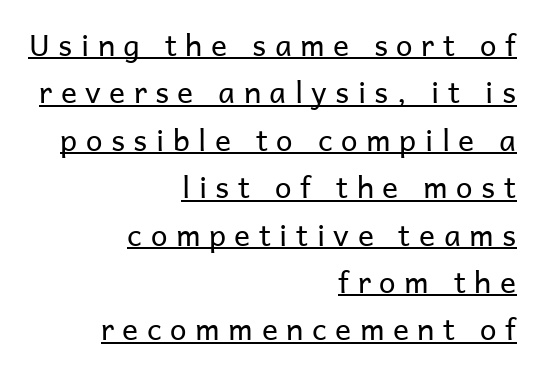
Q: Is the text bold? A: No.
Q: Is the text italic (slanted)? A: No, it is upright.
Q: Is the typeface a serif or a sans-serif typeface? A: Sans-serif.
Q: Is the text underlined? A: Yes.
Q: How is the paragraph aligned? A: Right-aligned.
Q: Is the spacing between letters normal or unusually wide? A: Unusually wide.
Q: Is the spacing between lines tight, normal or loose? A: Normal.
Q: Width (condensed, normal, or wide)? A: Normal.
Q: Stroke contrast? A: Low.
Q: x-height? A: Medium.
Q: Monospaced? A: No.
